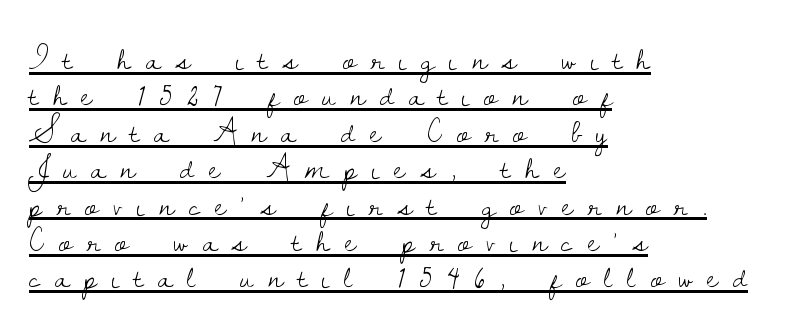
The image shows 35 px light serif type; set left-aligned, tight line spacing (1.04x), unusually wide letter spacing (+0.43 em), underlined; low stroke contrast and a small x-height.
